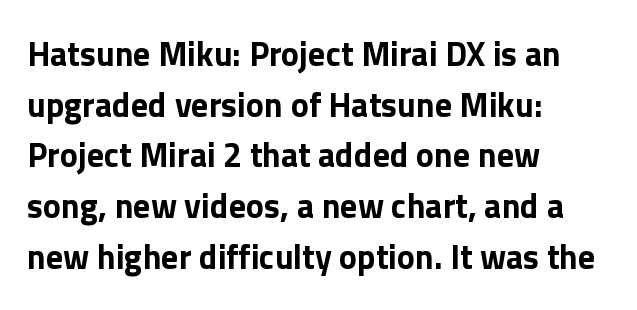
{"serif": "no", "italic": "no", "bold": "yes", "weight": "bold", "width": "normal", "x_height": "medium", "monospaced": "no", "underline": "no", "align": "left", "line_spacing": "normal", "line_spacing_ratio": 1.49, "letter_spacing": "normal", "letter_spacing_em": 0.0, "glyph_px": 34}
